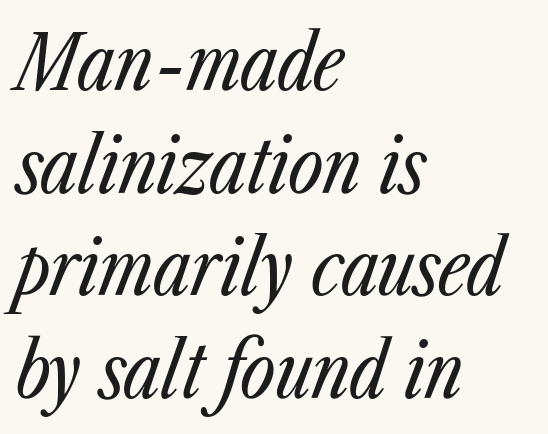
The line texture is even and compact thanks to regular tracking. Students, observe: this is what conventionally led text looks like. Character widths vary here, with narrow letters taking less room than wide ones. The whole block is typeset with a tilt.
